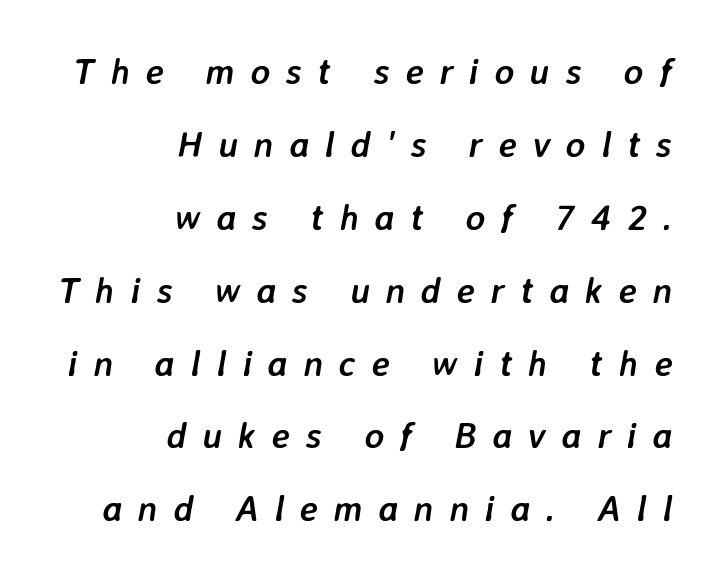
Horizontal bands of white between lines are thick stripes. The glyphs have the mass of a bold cut. Do the characters align in a grid? No, the font is proportional. An italicized treatment has been applied to the whole sample. This sample is right-justified, so line beginnings fall wherever the words allow. Anything drawn beneath the words? Only blank space.
